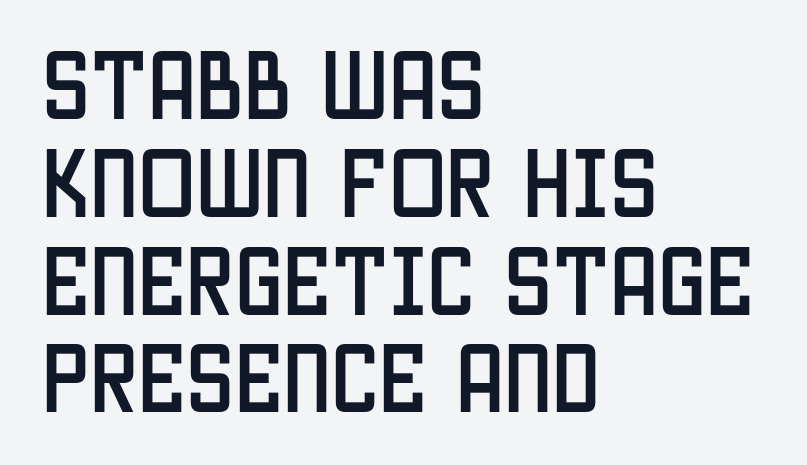
Q: Is the text italic (slanted)? A: No, it is upright.
Q: Is the typeface a serif or a sans-serif typeface? A: Sans-serif.
Q: Is the text underlined? A: No.
Q: How is the paragraph aligned? A: Left-aligned.
Q: Is the spacing between letters normal or unusually wide? A: Normal.
Q: Is the spacing between lines tight, normal or loose? A: Normal.
Q: Width (condensed, normal, or wide)? A: Condensed.
Q: Stroke contrast? A: Low.
Q: x-height? A: Large.
Q: Monospaced? A: No.
